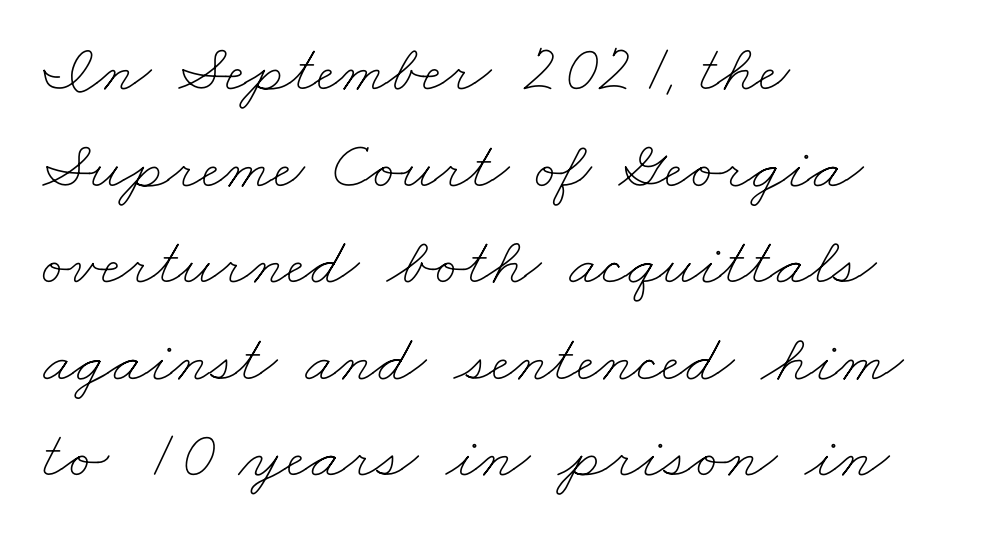
The image shows 68 px thin, wide type; set left-aligned, normal line spacing (1.42x), normal letter spacing, not underlined; low stroke contrast and a small x-height.
